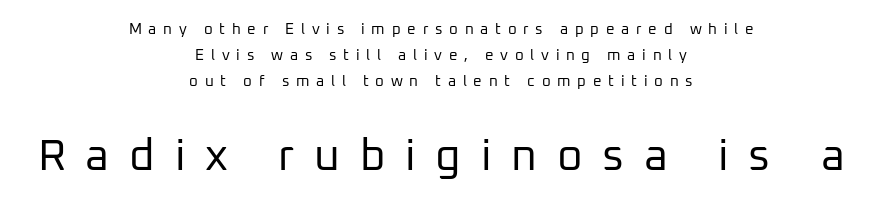
Caption: expanded tracking, letters set apart. The letterforms sit at book weight or below. Typeset on center — no edge is straight. The font family rendered here belongs to the sans-serif group. Clear beneath every line of the passage.
